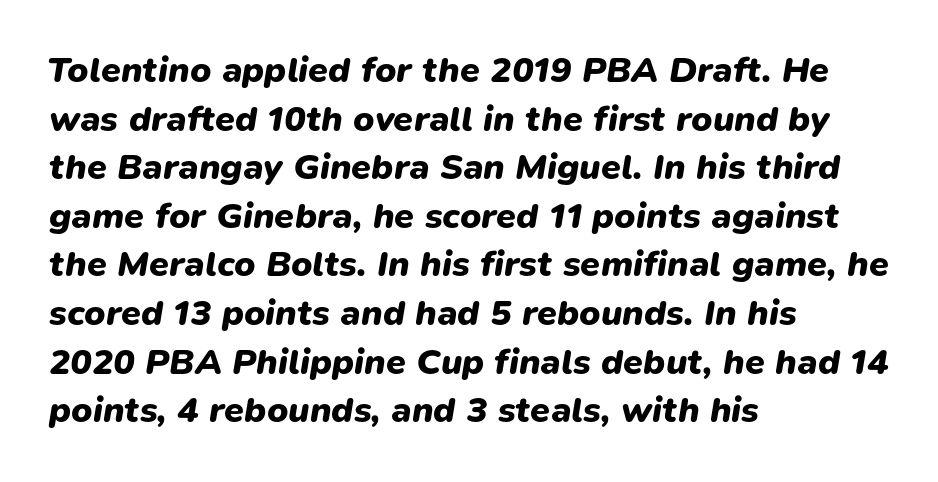
Slant detected: the letters are inclined. The tracking reads as untouched default to a designer's eye. These lines are rendered in a variable-pitch font. The designer left line spacing at the default. Caption: multi-line text, flush left, ragged right. Every letter is thick-stroked: bold, no question.
